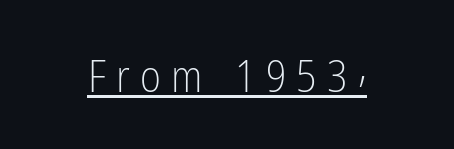
What stands out about the letter spacing? Its width — letters are far apart. It's the straight-up-and-down kind of type. Decoration check: the copy is underlined. Weight: not bold — regular or lighter. Letterform terminals end flat and unadorned throughout the passage.
